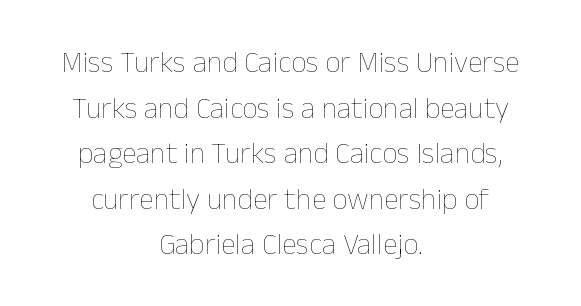
The font sits on the lighter half of the weight spectrum, regular included. Italic? Not at all — the glyphs are vertical. Bare-footed words on every line. The leading is moderate, giving the passage an even texture. A typesetter would call this proportional, since set widths differ per character. Leftover space on each line is divided equally before and after the words.
